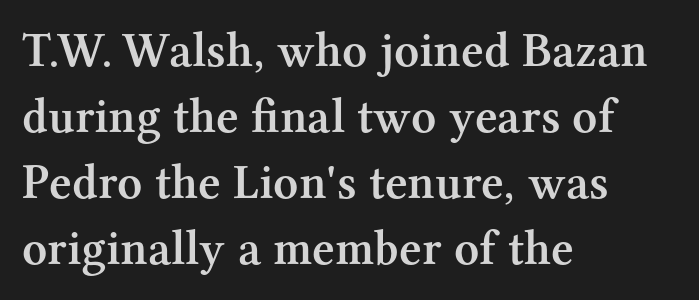
{"serif": "yes", "italic": "no", "bold": "semi", "weight": "semibold", "width": "normal", "stroke_contrast": "medium", "x_height": "medium", "monospaced": "no", "underline": "no", "align": "left", "line_spacing": "normal", "line_spacing_ratio": 1.35, "letter_spacing": "normal", "letter_spacing_em": 0.0, "glyph_px": 49}
